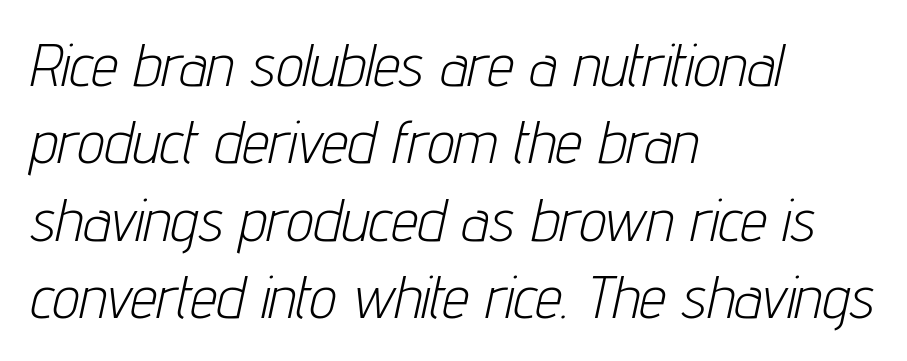
Every row of glyphs begins at an identical x-position on the left. The area under the type is left untouched. Standard letterfit; no display-style spreading of the glyphs. Stem width sits at or under what a default text font uses.
